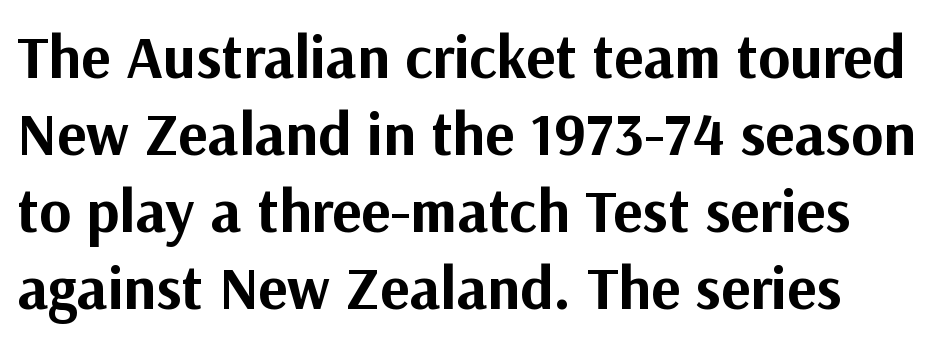
Q: Is the text bold? A: Yes.
Q: Is the text italic (slanted)? A: No, it is upright.
Q: Is the typeface a serif or a sans-serif typeface? A: Sans-serif.
Q: Is the text underlined? A: No.
Q: Is the spacing between letters normal or unusually wide? A: Normal.
Q: Is the spacing between lines tight, normal or loose? A: Normal.
Q: Width (condensed, normal, or wide)? A: Normal.
Q: Stroke contrast? A: Medium.
Q: x-height? A: Medium.
Q: Monospaced? A: No.
